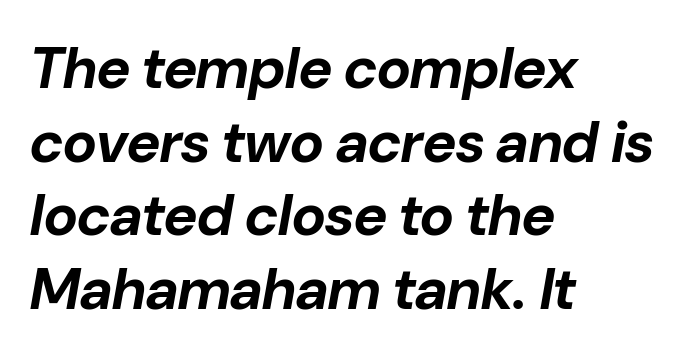
Q: Is the text bold? A: Yes.
Q: Is the text italic (slanted)? A: Yes, it leans right by about 10 degrees.
Q: Is the text underlined? A: No.
Q: How is the paragraph aligned? A: Left-aligned.
Q: Is the spacing between letters normal or unusually wide? A: Normal.
Q: Is the spacing between lines tight, normal or loose? A: Normal.
Q: Width (condensed, normal, or wide)? A: Normal.
Q: Stroke contrast? A: Low.
Q: x-height? A: Medium.
Q: Monospaced? A: No.
